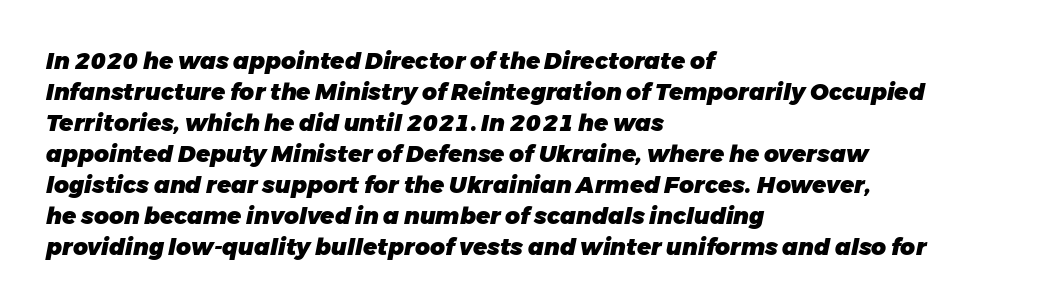
Q: Is the text bold? A: Yes.
Q: Is the text italic (slanted)? A: Yes, it leans right by about 11 degrees.
Q: Is the text underlined? A: No.
Q: How is the paragraph aligned? A: Left-aligned.
Q: Is the spacing between letters normal or unusually wide? A: Normal.
Q: Is the spacing between lines tight, normal or loose? A: Normal.
